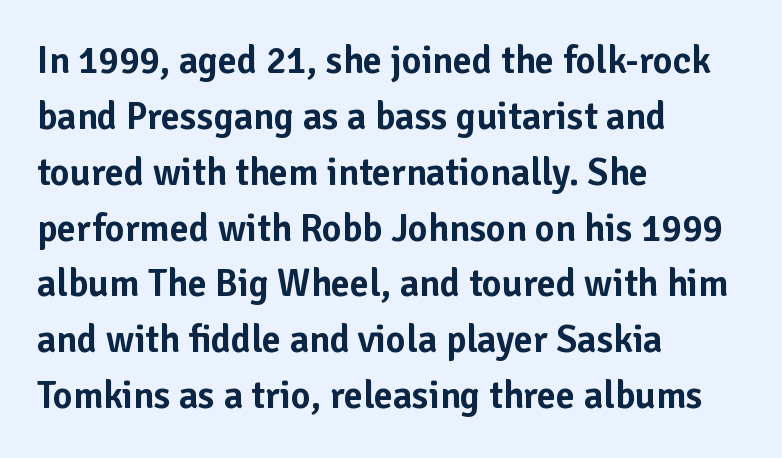
Q: Is the text italic (slanted)? A: No, it is upright.
Q: Is the typeface a serif or a sans-serif typeface? A: Sans-serif.
Q: Is the text underlined? A: No.
Q: How is the paragraph aligned? A: Left-aligned.
Q: Is the spacing between letters normal or unusually wide? A: Normal.
Q: Is the spacing between lines tight, normal or loose? A: Normal.
Q: Width (condensed, normal, or wide)? A: Normal.
Q: Stroke contrast? A: Low.
Q: x-height? A: Medium.
Q: Monospaced? A: No.
